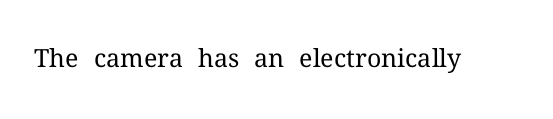
Q: Is the text bold? A: No.
Q: Is the text italic (slanted)? A: No, it is upright.
Q: Is the text underlined? A: No.
Q: Is the spacing between letters normal or unusually wide? A: Normal.
